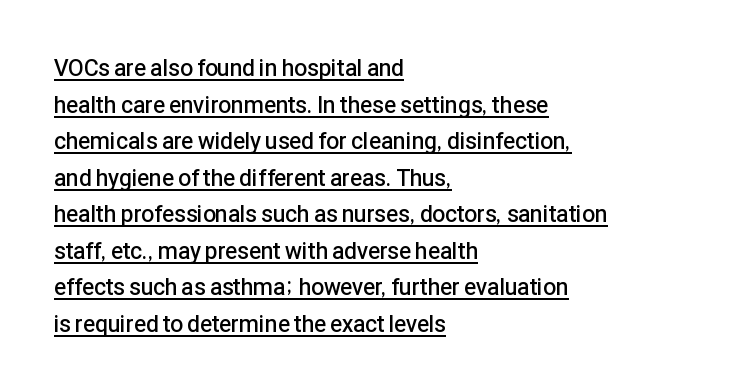
{"italic": "no", "bold": "semi", "underline": "yes", "align": "left", "line_spacing": "normal", "line_spacing_ratio": 1.59, "letter_spacing": "normal", "letter_spacing_em": 0.0, "glyph_px": 23}
